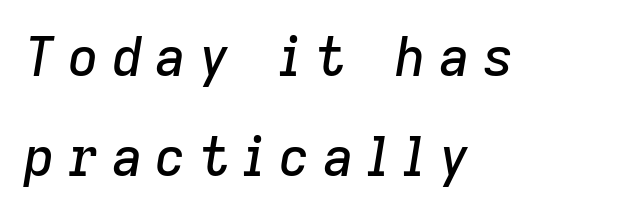
The image shows 53 px text type, italic (leaning right); set left-aligned, line spacing 1.89x, unusually wide letter spacing (+0.25 em), not underlined; low stroke contrast and a medium x-height.
